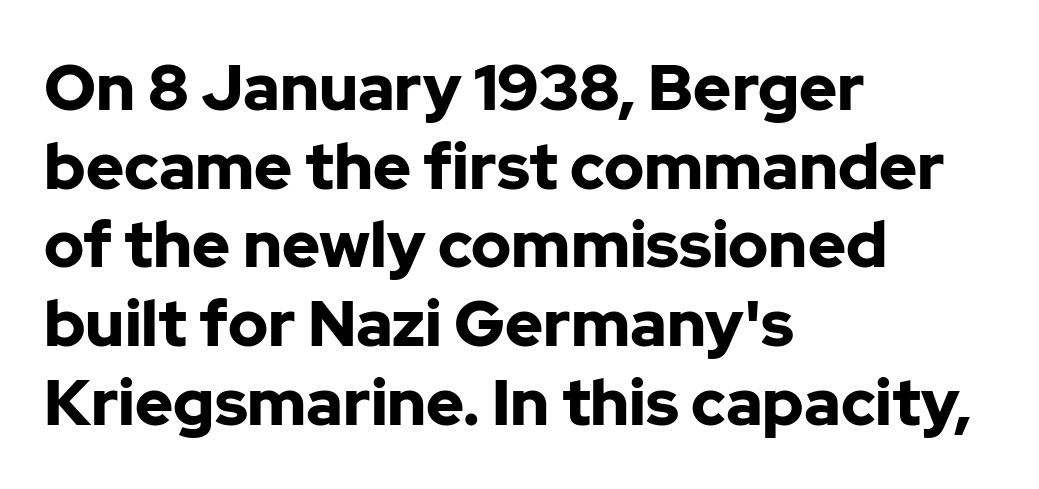
{"serif": "no", "italic": "no", "bold": "yes", "weight": "bold", "width": "normal", "stroke_contrast": "low", "x_height": "medium", "monospaced": "no", "underline": "no", "align": "left", "line_spacing_ratio": 1.23, "letter_spacing": "normal", "letter_spacing_em": 0.0, "glyph_px": 64}
